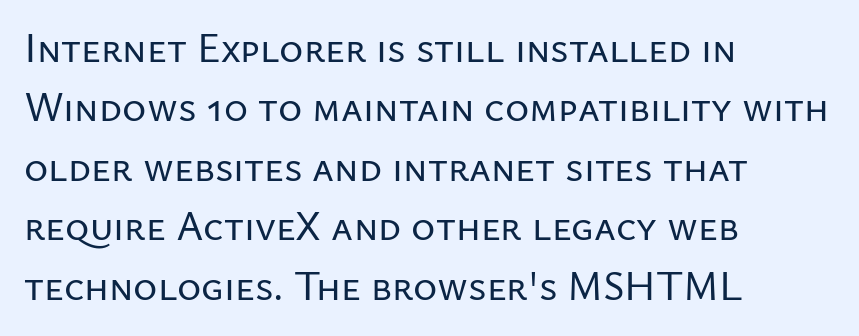
Q: Is the text italic (slanted)? A: No, it is upright.
Q: Is the typeface a serif or a sans-serif typeface? A: Sans-serif.
Q: Is the text underlined? A: No.
Q: How is the paragraph aligned? A: Left-aligned.
Q: Is the spacing between letters normal or unusually wide? A: Normal.
Q: Is the spacing between lines tight, normal or loose? A: Normal.
Q: Width (condensed, normal, or wide)? A: Normal.
Q: Stroke contrast? A: Low.
Q: x-height? A: Medium.
Q: Monospaced? A: No.
